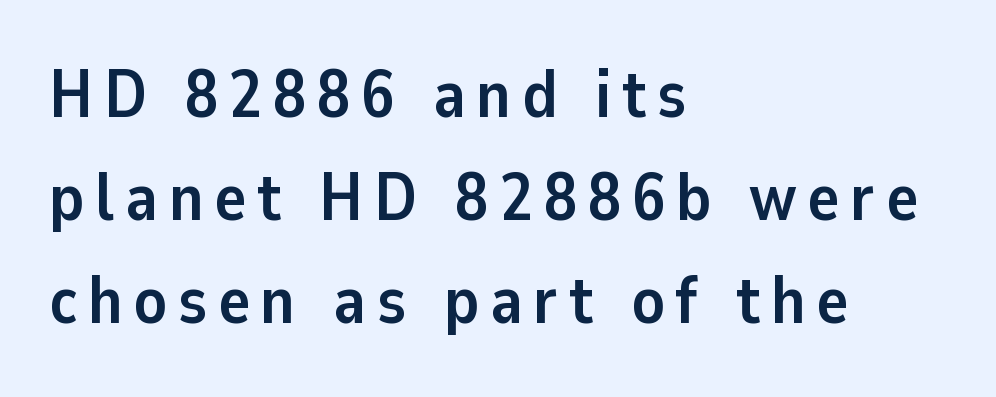
Line starts are locked; line ends wander. Is there any slant? The stems are plumb. Quick note: interline space is typical. The typesetting leans heavy: a genuine bold.
